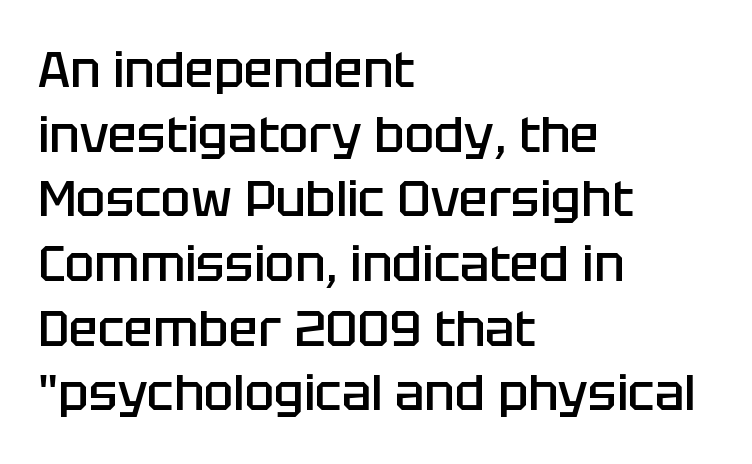
Q: Is the text bold? A: Semi-bold.
Q: Is the text italic (slanted)? A: No, it is upright.
Q: Is the typeface a serif or a sans-serif typeface? A: Sans-serif.
Q: Is the text underlined? A: No.
Q: How is the paragraph aligned? A: Left-aligned.
Q: Is the spacing between letters normal or unusually wide? A: Normal.
Q: Is the spacing between lines tight, normal or loose? A: Normal.
Q: Width (condensed, normal, or wide)? A: Normal.
Q: Stroke contrast? A: Low.
Q: x-height? A: Large.
Q: Monospaced? A: No.
